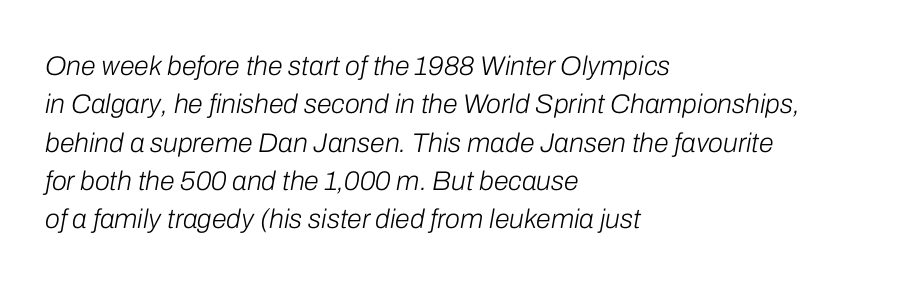
The image shows 27 px text type, italic (leaning right); set left-aligned, normal line spacing (1.42x), normal letter spacing, not underlined.
